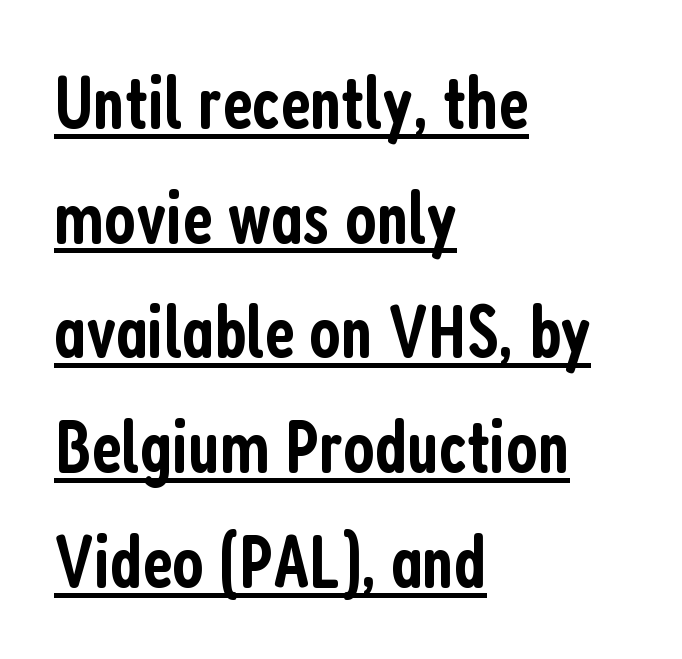
The axis of the letterforms is exactly vertical. Quick note: underline on. Reading down the block, your eye returns to a fixed left position each line. Evenly set lines give the paragraph a standard silhouette.
